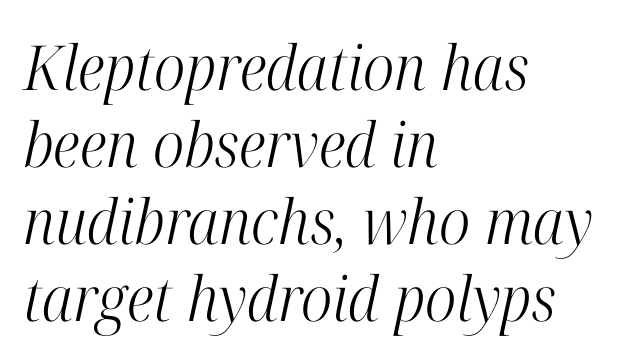
Q: Is the text bold? A: No.
Q: Is the text italic (slanted)? A: Yes, it leans right by about 12 degrees.
Q: Is the typeface a serif or a sans-serif typeface? A: Serif.
Q: Is the text underlined? A: No.
Q: How is the paragraph aligned? A: Left-aligned.
Q: Is the spacing between letters normal or unusually wide? A: Normal.
Q: Width (condensed, normal, or wide)? A: Condensed.
Q: Stroke contrast? A: High.
Q: x-height? A: Medium.
Q: Monospaced? A: No.
